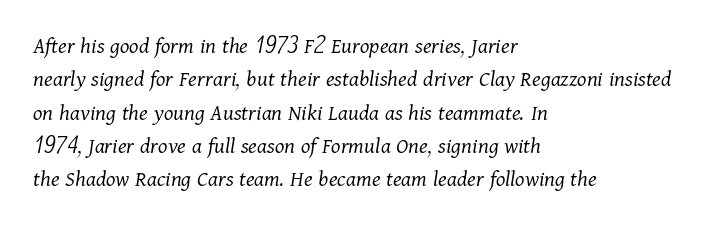
Q: Is the text bold? A: No.
Q: Is the text italic (slanted)? A: Yes, it leans right by about 11 degrees.
Q: Is the text underlined? A: No.
Q: How is the paragraph aligned? A: Left-aligned.
Q: Is the spacing between letters normal or unusually wide? A: Normal.
Q: Is the spacing between lines tight, normal or loose? A: Normal.
